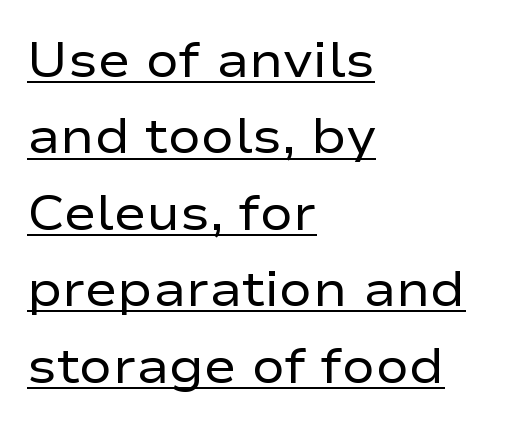
{"serif": "no", "italic": "no", "bold": "no", "weight": "regular", "width": "wide", "stroke_contrast": "low", "x_height": "medium", "monospaced": "no", "underline": "yes", "align": "left", "line_spacing": "normal", "line_spacing_ratio": 1.56, "letter_spacing": "normal", "letter_spacing_em": 0.0, "glyph_px": 49}
